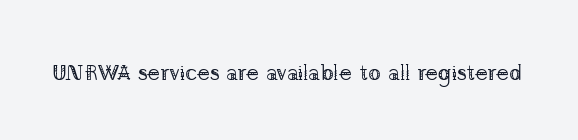
Q: Is the text bold? A: No.
Q: Is the text italic (slanted)? A: No, it is upright.
Q: Is the text underlined? A: No.
Q: Is the spacing between letters normal or unusually wide? A: Normal.
